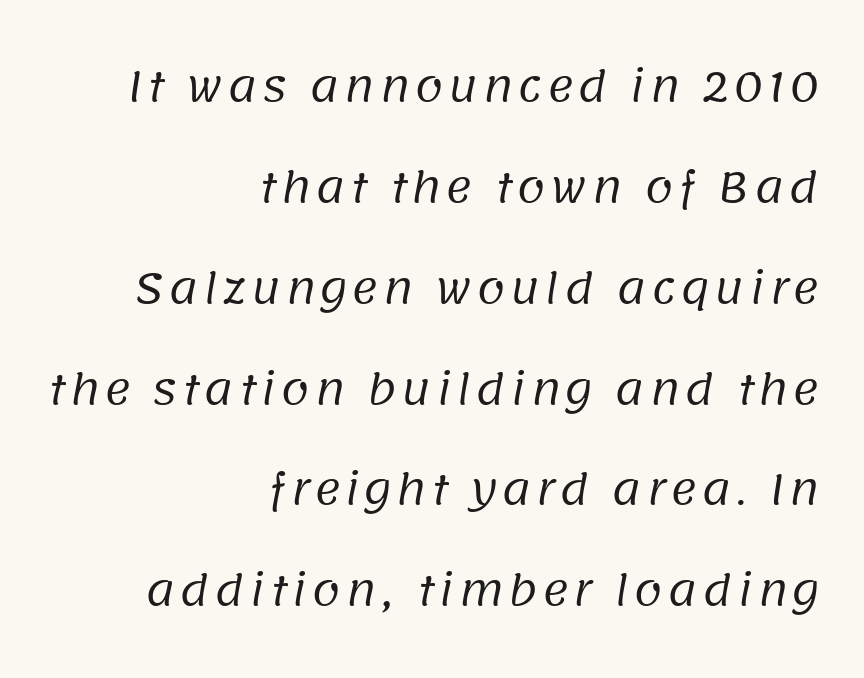
Note the varied advance widths — an 'i' is clearly narrower than an 'm'. Does the copy run flush right? Yes — the right margin is perfectly even. Lines of text with bare space underneath. Loosely led — the rows are spread out.
